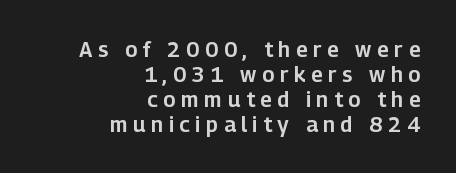
The image shows 21 px text type, upright; set right-aligned, line spacing 1.19x, unusually wide letter spacing (+0.27 em), not underlined.
